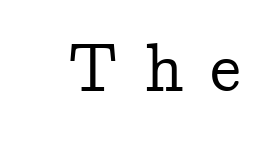
Q: Is the text italic (slanted)? A: No, it is upright.
Q: Is the typeface a serif or a sans-serif typeface? A: Serif.
Q: Is the text underlined? A: No.
Q: Is the spacing between letters normal or unusually wide? A: Unusually wide.
Q: Width (condensed, normal, or wide)? A: Normal.
Q: Stroke contrast? A: Low.
Q: x-height? A: Medium.
Q: Monospaced? A: No.
